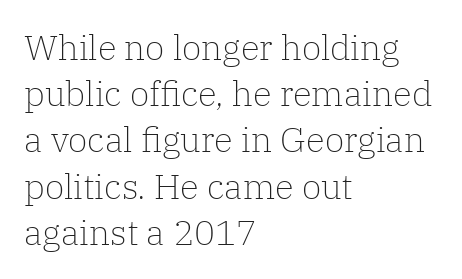
{"serif": "yes", "italic": "no", "bold": "no", "weight": "light", "width": "normal", "stroke_contrast": "low", "x_height": "medium", "monospaced": "no", "underline": "no", "align": "left", "line_spacing": "normal", "line_spacing_ratio": 1.32, "letter_spacing": "normal", "letter_spacing_em": 0.0, "glyph_px": 35}
